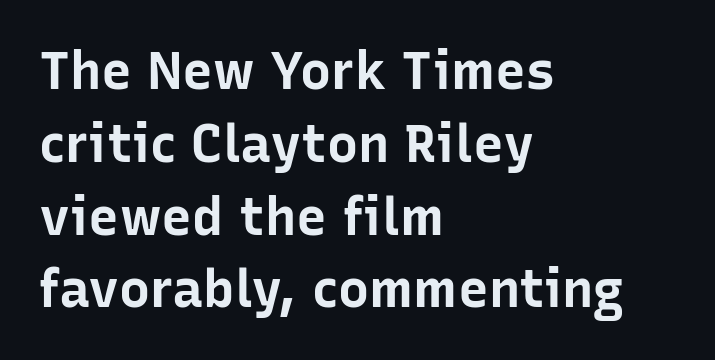
All the whitespace from short lines collects on the right. A typesetter would call this proportional, since set widths differ per character. Is there much room between lines? A standard amount, neither cramped nor airy. Compared with typical body copy, the letter spacing here is the same. Every stem runs plumb, perpendicular to the baseline. These lines carry a lot of weight — the face is fully bold.
